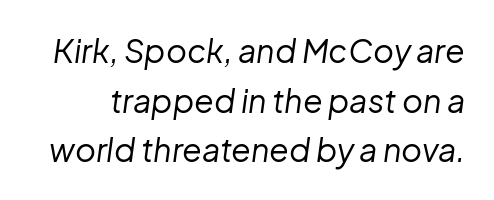
{"italic": "yes", "lean": "right", "slant_degrees": 8, "bold": "no", "weight": "regular", "width": "normal", "stroke_contrast": "low", "x_height": "medium", "monospaced": "no", "underline": "no", "line_spacing": "normal", "line_spacing_ratio": 1.55, "letter_spacing": "normal", "letter_spacing_em": 0.0, "glyph_px": 32}
